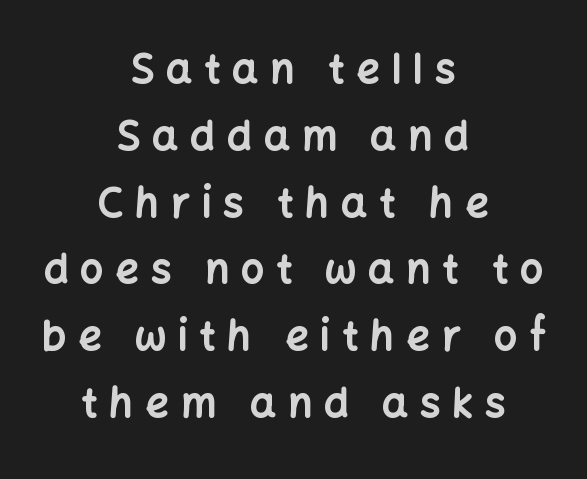
Every stem runs plumb, perpendicular to the baseline. This sample is center-justified, so both line endings float freely. Type without underlining. This rendering employs a face without finishing strokes, i.e., a sans-serif. Think of a printed novel: that variable character pitch is what you see here. Thick stems and heavy bowls — unmistakably bold.
